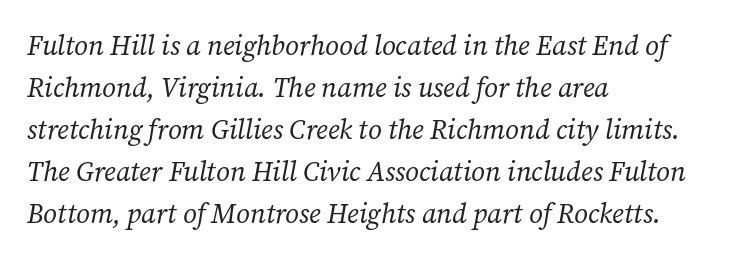
{"italic": "yes", "lean": "right", "slant_degrees": 12, "bold": "no", "underline": "no", "align": "left", "line_spacing": "normal", "line_spacing_ratio": 1.56, "letter_spacing": "normal", "letter_spacing_em": 0.0, "glyph_px": 27}
